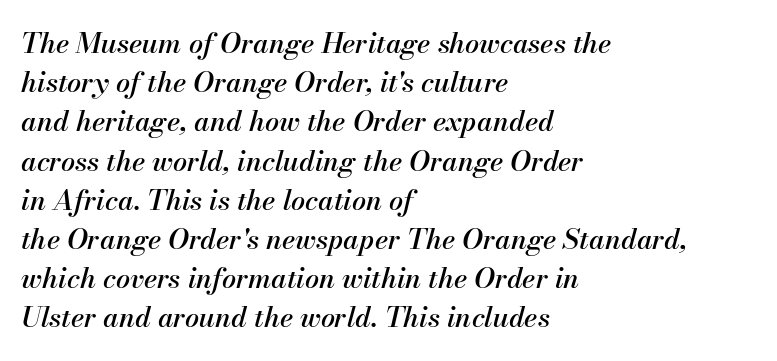
Q: Is the text italic (slanted)? A: Yes, it leans right by about 13 degrees.
Q: Is the text underlined? A: No.
Q: How is the paragraph aligned? A: Left-aligned.
Q: Is the spacing between letters normal or unusually wide? A: Normal.
Q: Is the spacing between lines tight, normal or loose? A: Normal.
Q: Width (condensed, normal, or wide)? A: Normal.
Q: Stroke contrast? A: Medium.
Q: x-height? A: Small.
Q: Monospaced? A: No.
